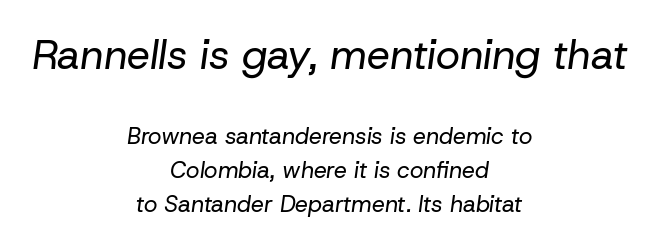
Summary of vertical rhythm: regular, with standard interline spacing. Only glyphs here, with clear space below each row. Slant detected: the letters are inclined. The rendering uses natural spacing where letterforms have individual widths. Stems here are at most as thick as an everyday book face. One-word summary of the alignment: center.
